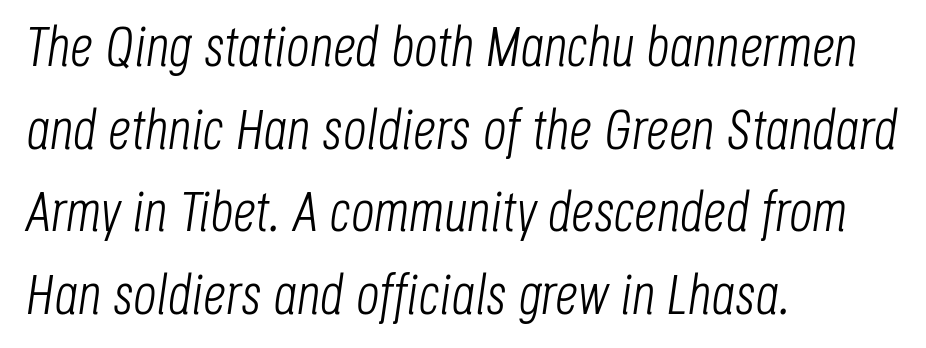
The image shows 57 px light, condensed type, italic (leaning right); set left-aligned, normal line spacing (1.45x), normal letter spacing, not underlined; low stroke contrast and a large x-height.
